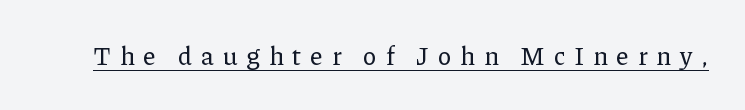
{"italic": "no", "underline": "yes", "letter_spacing": "wide", "letter_spacing_em": 0.35, "glyph_px": 25}
